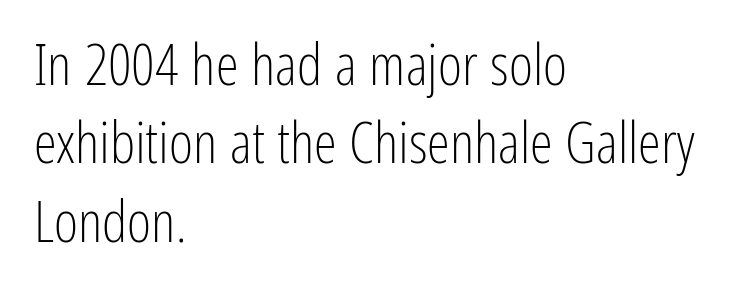
{"serif": "no", "italic": "no", "bold": "no", "weight": "light", "width": "condensed", "stroke_contrast": "low", "x_height": "medium", "monospaced": "no", "underline": "no", "align": "left", "line_spacing": "normal", "line_spacing_ratio": 1.35, "letter_spacing": "normal", "letter_spacing_em": 0.0, "glyph_px": 58}
